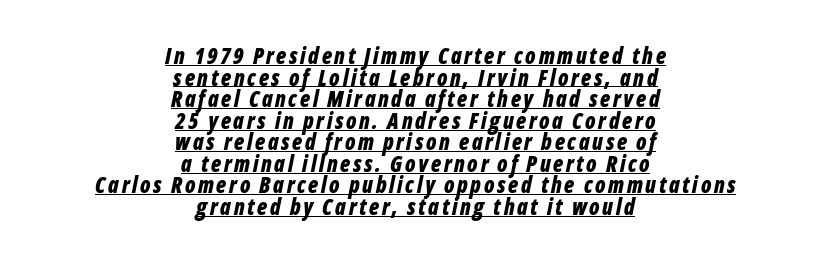
The image shows 22 px bold type, italic (leaning right); set centered, tight line spacing (0.98x), underlined.
